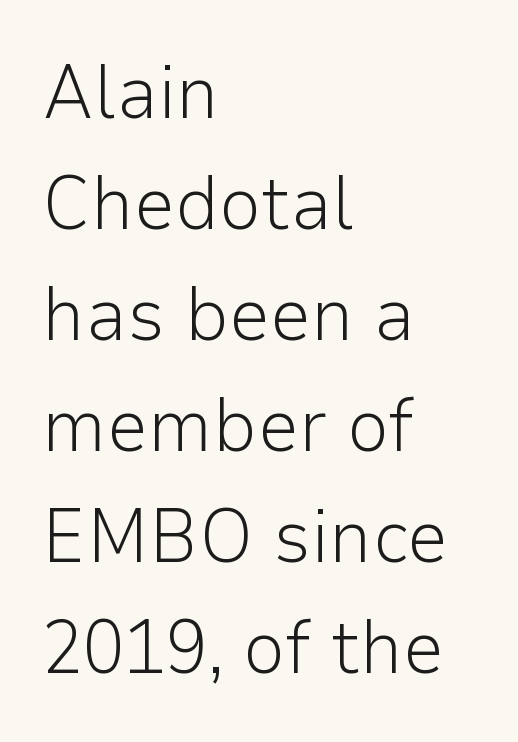
Font category for this specimen: sans-serif. One glance says typical: line gaps are just what's usual. Caption: multi-line text, flush left, ragged right. How are the letters spaced? Ordinarily, with no added tracking.
